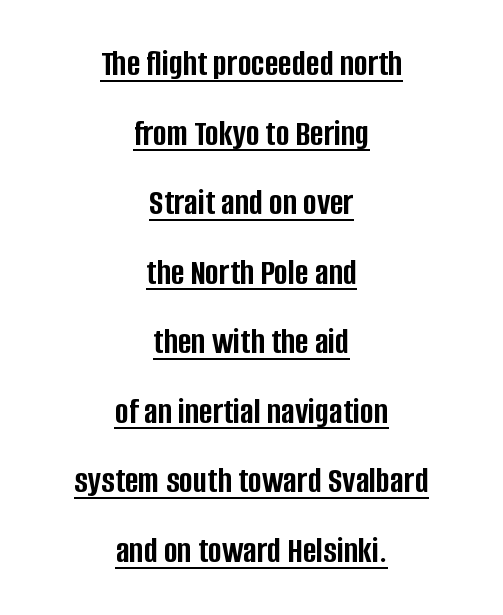
The passage shown is typed in a proportional face where columns would drift. Glyph-to-glyph distance matches everyday printed text. This sample uses a sans-serif face. A continuous stroke trails under the words, as in a hyperlink. Compared with an ordinary text face, these strokes are far heavier — a full bold. The lettering holds an erect, upright posture throughout.
